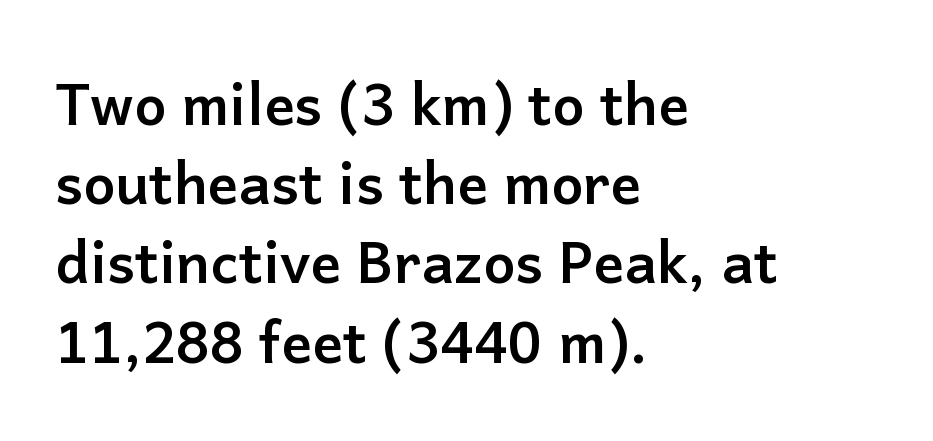
Q: Is the text bold? A: Yes.
Q: Is the text italic (slanted)? A: No, it is upright.
Q: Is the typeface a serif or a sans-serif typeface? A: Sans-serif.
Q: Is the text underlined? A: No.
Q: How is the paragraph aligned? A: Left-aligned.
Q: Is the spacing between letters normal or unusually wide? A: Normal.
Q: Is the spacing between lines tight, normal or loose? A: Normal.
Q: Width (condensed, normal, or wide)? A: Normal.
Q: Stroke contrast? A: Low.
Q: x-height? A: Medium.
Q: Monospaced? A: No.
